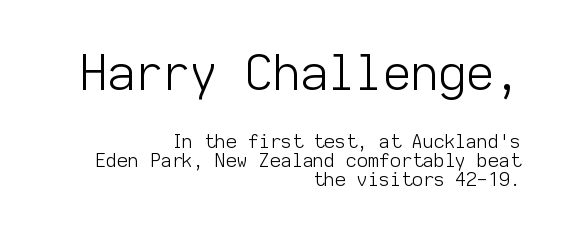
The image shows 48 px light sans-serif type, upright, monospaced; set right-aligned, tight line spacing (0.99x), normal letter spacing, not underlined; the first (top) block is 2.53x larger; low stroke contrast and a medium x-height.
